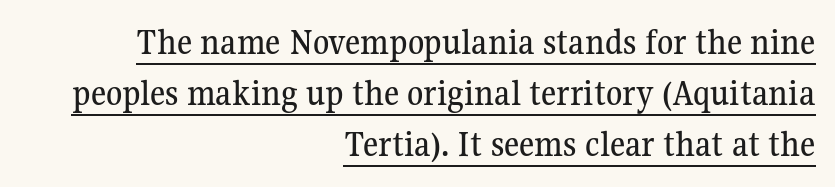
{"serif": "yes", "italic": "no", "width": "normal", "stroke_contrast": "medium", "x_height": "medium", "monospaced": "no", "underline": "yes", "align": "right", "line_spacing": "normal", "line_spacing_ratio": 1.38, "letter_spacing": "normal", "letter_spacing_em": 0.0, "glyph_px": 37}
